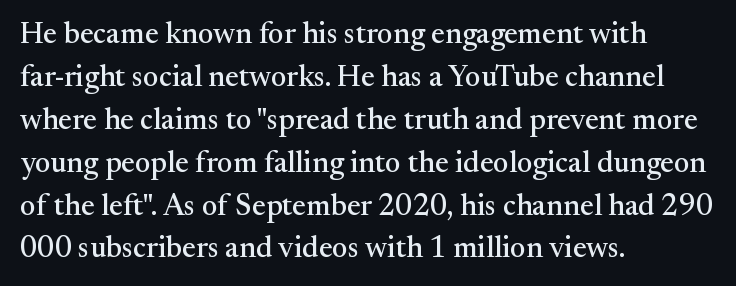
Q: Is the text italic (slanted)? A: No, it is upright.
Q: Is the typeface a serif or a sans-serif typeface? A: Serif.
Q: Is the text underlined? A: No.
Q: How is the paragraph aligned? A: Left-aligned.
Q: Is the spacing between letters normal or unusually wide? A: Normal.
Q: Is the spacing between lines tight, normal or loose? A: Normal.
Q: Width (condensed, normal, or wide)? A: Normal.
Q: Stroke contrast? A: Medium.
Q: x-height? A: Small.
Q: Monospaced? A: No.
